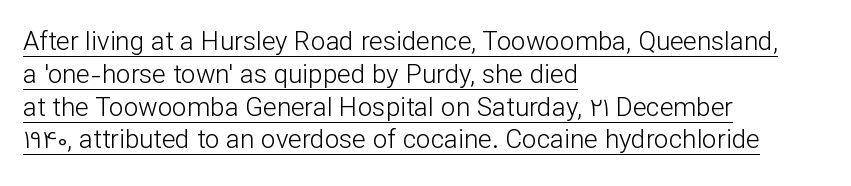
The image shows 26 px text type, upright; set left-aligned, normal line spacing (1.26x), normal letter spacing, underlined.
